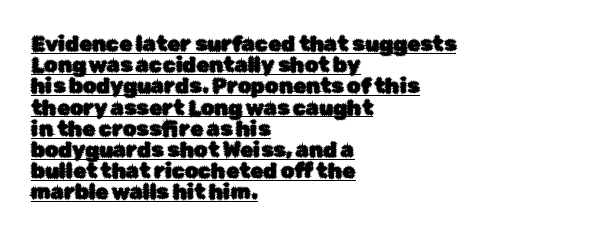
{"italic": "no", "underline": "yes", "align": "left", "line_spacing": "tight", "line_spacing_ratio": 1.01, "letter_spacing": "normal", "letter_spacing_em": 0.0, "glyph_px": 21}
